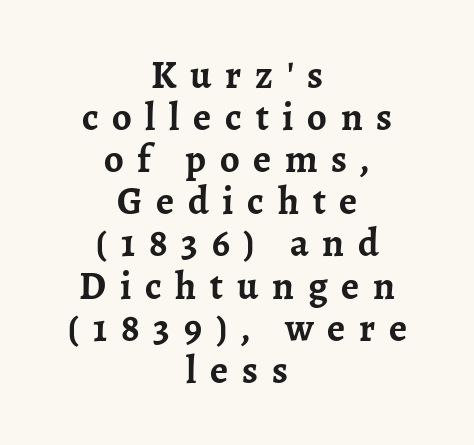
The image shows 39 px semibold serif type, upright; set centered, tight line spacing (1.08x), unusually wide letter spacing (+0.35 em), not underlined; low stroke contrast and a medium x-height.
